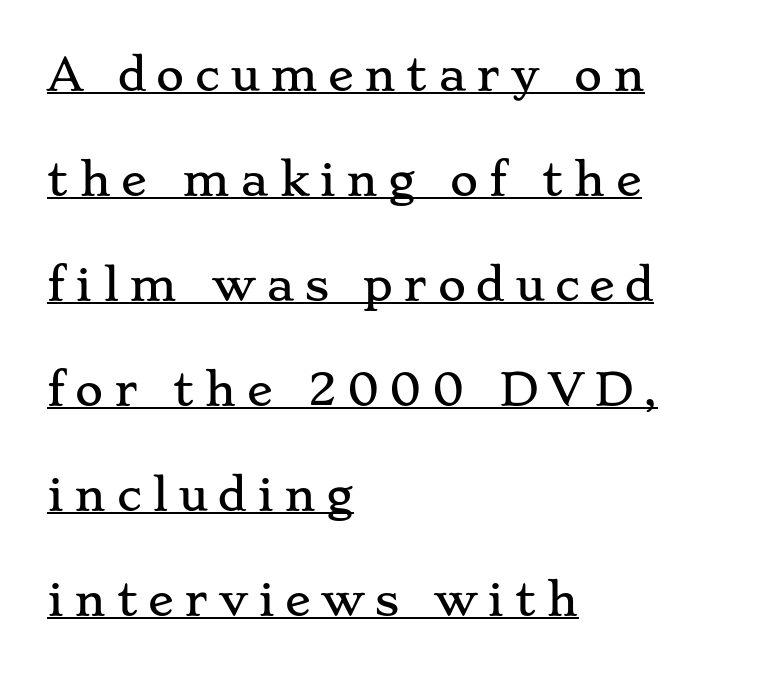
The image shows 43 px wide serif type, upright; set left-aligned, loose line spacing (2.44x), unusually wide letter spacing (+0.24 em), underlined; low stroke contrast and a small x-height.
